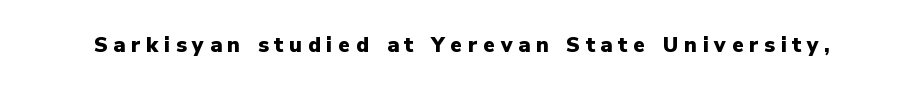
The image shows 21 px bold type, upright; set unusually wide letter spacing (+0.28 em), not underlined.
